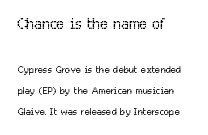
{"italic": "no", "bold": "no", "underline": "no", "align": "left", "line_spacing": "normal", "line_spacing_ratio": 1.49, "letter_spacing": "normal", "letter_spacing_em": 0.0, "larger_block": "first", "size_ratio": 1.5, "glyph_px": 21}
